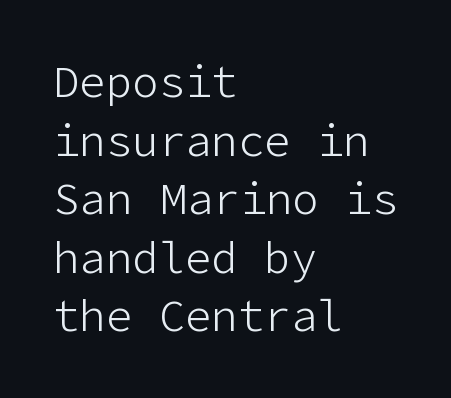
Q: Is the text bold? A: No.
Q: Is the text italic (slanted)? A: No, it is upright.
Q: Is the typeface a serif or a sans-serif typeface? A: Sans-serif.
Q: Is the text underlined? A: No.
Q: How is the paragraph aligned? A: Left-aligned.
Q: Is the spacing between letters normal or unusually wide? A: Normal.
Q: Is the spacing between lines tight, normal or loose? A: Normal.
Q: Width (condensed, normal, or wide)? A: Normal.
Q: Stroke contrast? A: Low.
Q: x-height? A: Medium.
